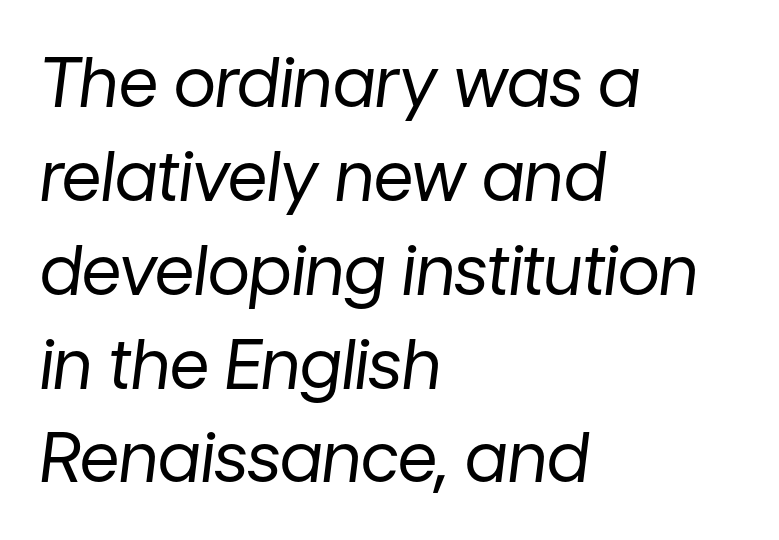
The image shows 69 px regular-weight type, italic (leaning right); set left-aligned, normal line spacing (1.36x), normal letter spacing, not underlined; low stroke contrast and a medium x-height.
